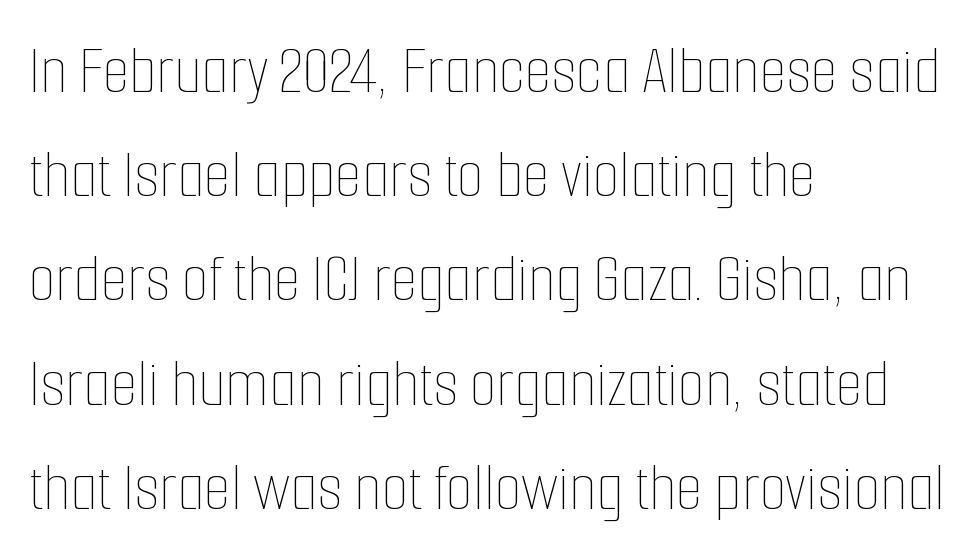
The typeface has the unassuming heft of standard copy or less. Words float on clear page, feet unadorned. This is roman type, the default non-slanted kind. The vertical gap from one line to the next is medium. Notice how the passage keeps a crisp vertical edge on the left only. Tracking value appears to be zero — textbook default spacing.
